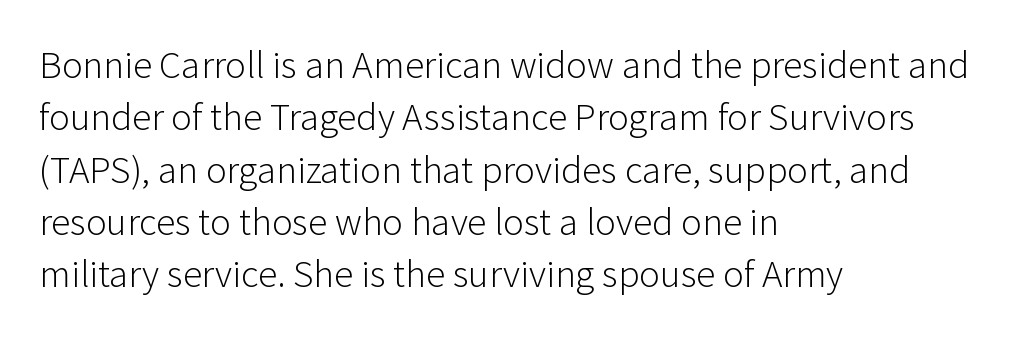
Q: Is the text bold? A: No.
Q: Is the text italic (slanted)? A: No, it is upright.
Q: Is the typeface a serif or a sans-serif typeface? A: Sans-serif.
Q: Is the text underlined? A: No.
Q: How is the paragraph aligned? A: Left-aligned.
Q: Is the spacing between letters normal or unusually wide? A: Normal.
Q: Is the spacing between lines tight, normal or loose? A: Normal.
Q: Width (condensed, normal, or wide)? A: Normal.
Q: Stroke contrast? A: Low.
Q: x-height? A: Medium.
Q: Monospaced? A: No.
